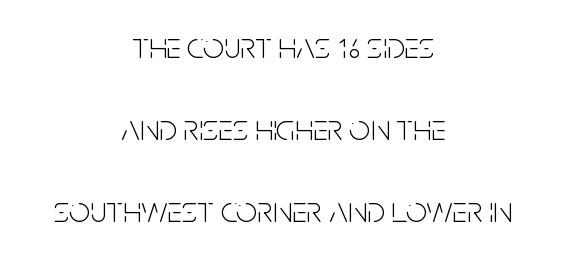
The image shows 37 px light, condensed sans-serif type, upright; set centered, loose line spacing (2.22x), normal letter spacing, not underlined; low stroke contrast and a large x-height.
